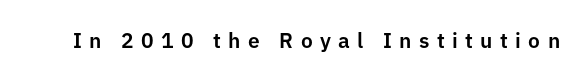
Q: Is the text italic (slanted)? A: No, it is upright.
Q: Is the text underlined? A: No.
Q: Is the spacing between letters normal or unusually wide? A: Unusually wide.
